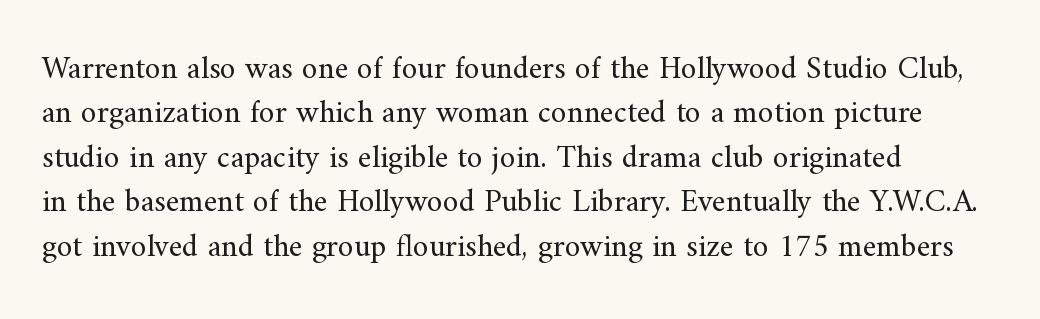
The image shows 32 px regular-weight serif type, upright; set left-aligned, normal line spacing (1.39x), normal letter spacing, not underlined; medium stroke contrast and a small x-height.
